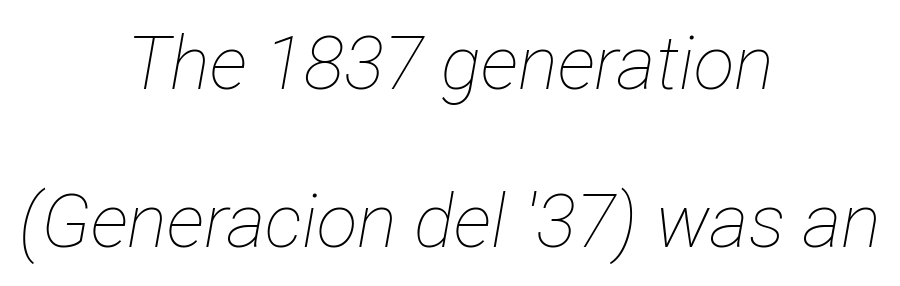
Q: Is the text bold? A: No.
Q: Is the text italic (slanted)? A: Yes, it leans right by about 12 degrees.
Q: Is the text underlined? A: No.
Q: How is the paragraph aligned? A: Centered.
Q: Is the spacing between letters normal or unusually wide? A: Normal.
Q: Is the spacing between lines tight, normal or loose? A: Loose.
Q: Width (condensed, normal, or wide)? A: Condensed.
Q: Stroke contrast? A: Low.
Q: x-height? A: Medium.
Q: Monospaced? A: No.
